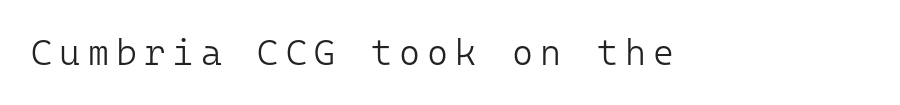
The image shows 36 px light sans-serif type, upright, monospaced; set unusually wide letter spacing (+0.2 em), not underlined; low stroke contrast and a medium x-height.
